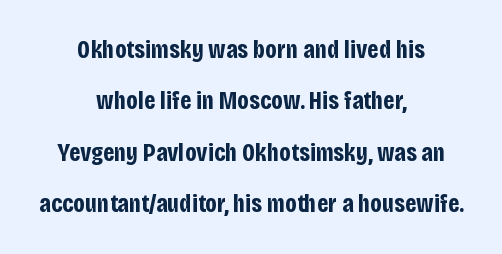
Q: Is the text bold? A: Yes.
Q: Is the text italic (slanted)? A: No, it is upright.
Q: Is the text underlined? A: No.
Q: How is the paragraph aligned? A: Centered.
Q: Is the spacing between letters normal or unusually wide? A: Normal.
Q: Is the spacing between lines tight, normal or loose? A: Loose.
